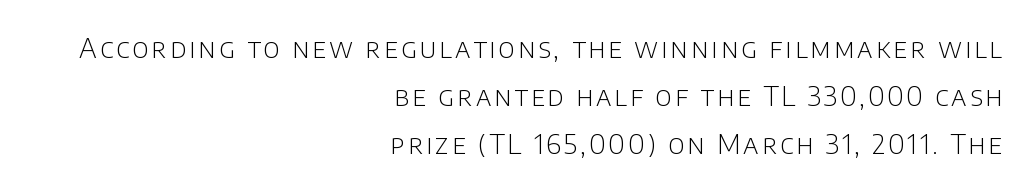
{"italic": "no", "bold": "no", "underline": "no", "align": "right", "line_spacing_ratio": 1.78, "glyph_px": 27}
